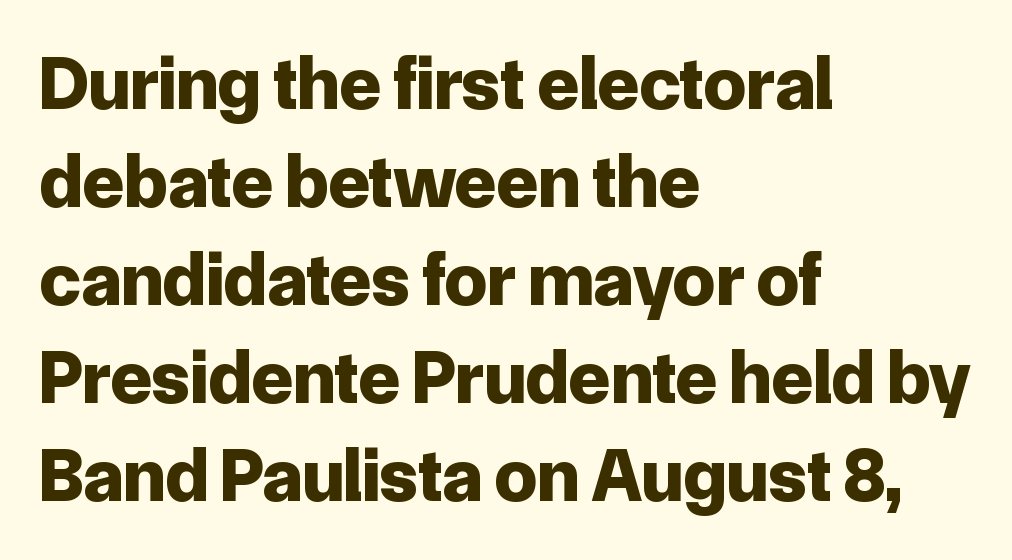
{"serif": "no", "italic": "no", "bold": "yes", "weight": "bold", "width": "normal", "stroke_contrast": "low", "x_height": "medium", "monospaced": "no", "underline": "no", "align": "left", "line_spacing": "normal", "line_spacing_ratio": 1.29, "letter_spacing": "normal", "letter_spacing_em": 0.0, "glyph_px": 76}
